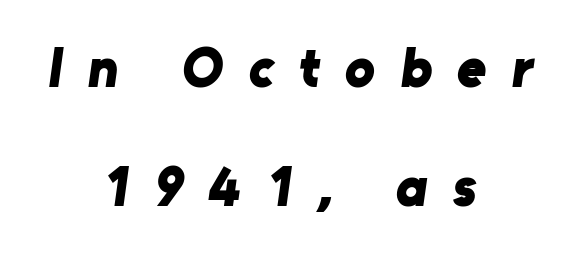
{"serif": "no", "bold": "yes", "weight": "bold", "width": "normal", "stroke_contrast": "low", "x_height": "medium", "monospaced": "no", "underline": "no", "align": "center", "line_spacing": "loose", "line_spacing_ratio": 2.12, "letter_spacing": "wide", "letter_spacing_em": 0.45, "glyph_px": 56}
